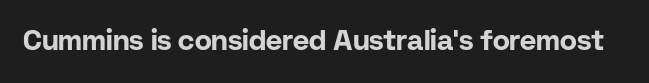
The image shows 28 px bold sans-serif type, upright; set normal letter spacing, not underlined; low stroke contrast and a medium x-height.
